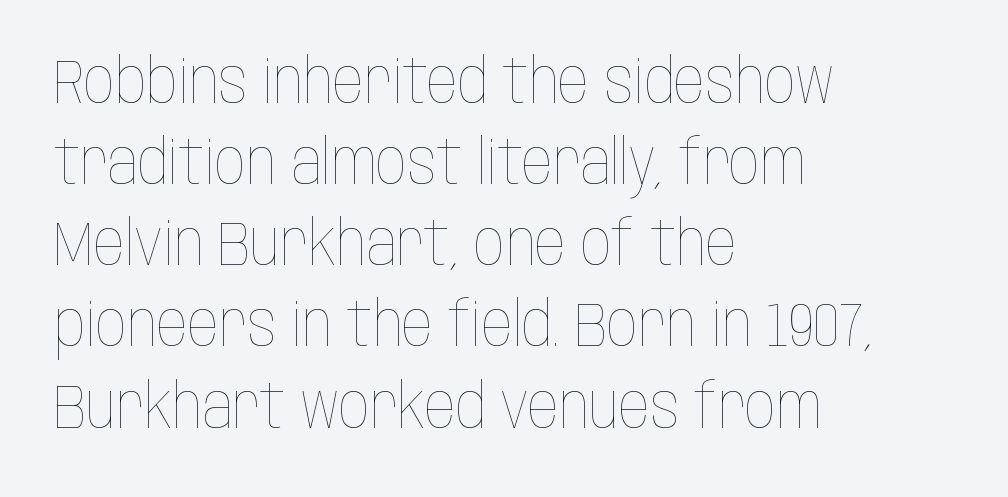
The image shows 61 px thin, condensed type, upright; set left-aligned, normal line spacing (1.33x), normal letter spacing, not underlined; low stroke contrast and a large x-height.
